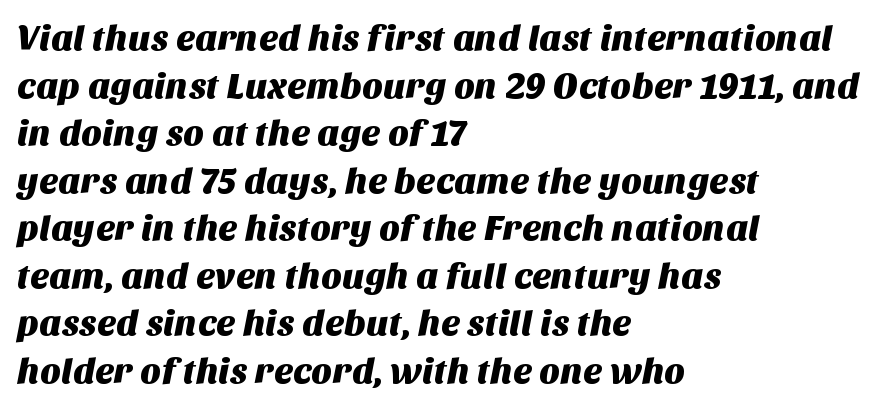
Q: Is the typeface a serif or a sans-serif typeface? A: Sans-serif.
Q: Is the text underlined? A: No.
Q: How is the paragraph aligned? A: Left-aligned.
Q: Is the spacing between letters normal or unusually wide? A: Normal.
Q: Is the spacing between lines tight, normal or loose? A: Normal.
Q: Width (condensed, normal, or wide)? A: Normal.
Q: Stroke contrast? A: Medium.
Q: x-height? A: Large.
Q: Monospaced? A: No.
